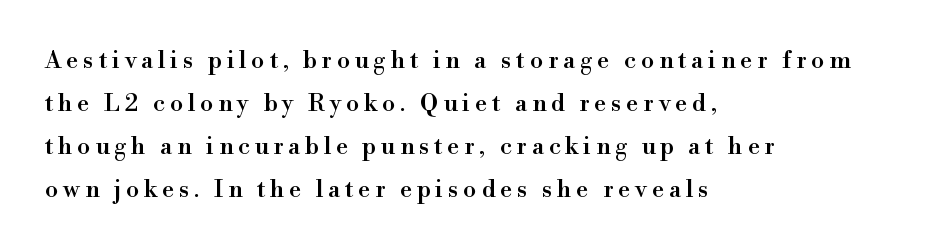
Q: Is the text italic (slanted)? A: No, it is upright.
Q: Is the text underlined? A: No.
Q: How is the paragraph aligned? A: Left-aligned.
Q: Is the spacing between letters normal or unusually wide? A: Unusually wide.
